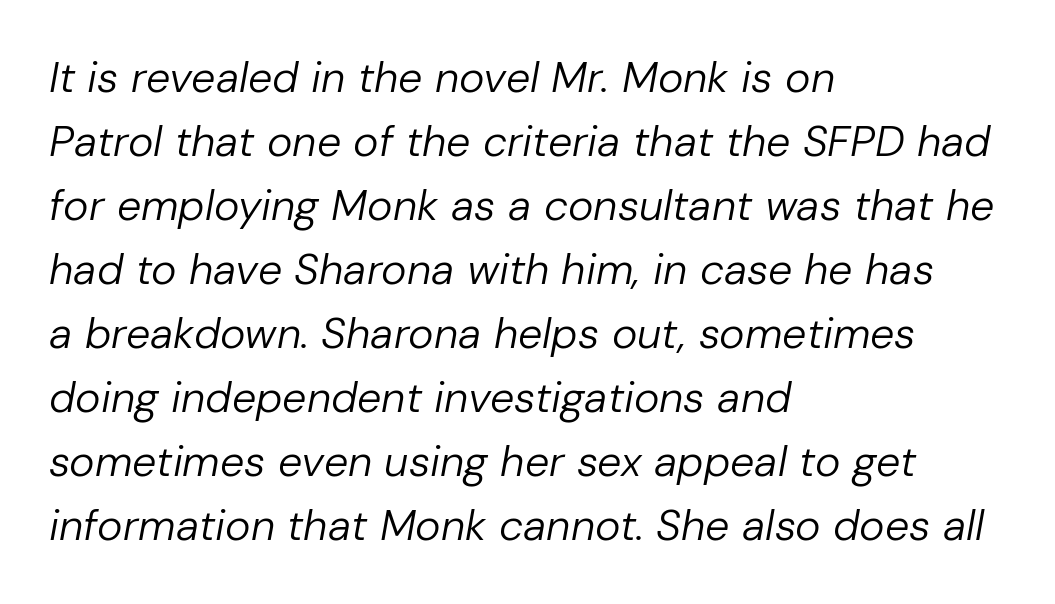
Q: Is the text bold? A: No.
Q: Is the text italic (slanted)? A: Yes, it leans right by about 10 degrees.
Q: Is the text underlined? A: No.
Q: How is the paragraph aligned? A: Left-aligned.
Q: Is the spacing between letters normal or unusually wide? A: Normal.
Q: Is the spacing between lines tight, normal or loose? A: Normal.
Q: Width (condensed, normal, or wide)? A: Normal.
Q: Stroke contrast? A: Low.
Q: x-height? A: Medium.
Q: Monospaced? A: No.
